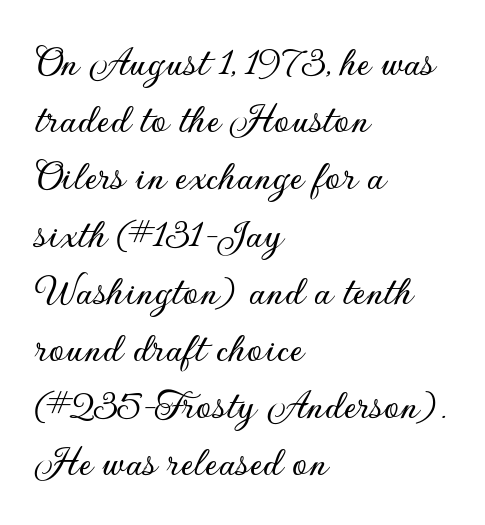
{"serif": "no", "width": "normal", "stroke_contrast": "low", "x_height": "small", "monospaced": "no", "underline": "no", "align": "left", "line_spacing": "normal", "line_spacing_ratio": 1.3, "letter_spacing": "normal", "letter_spacing_em": 0.0, "glyph_px": 44}
